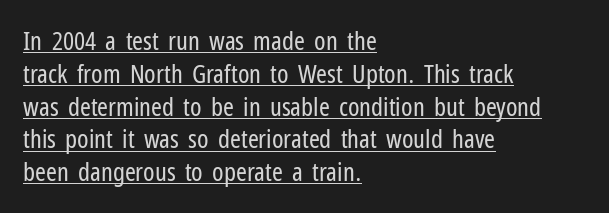
The image shows 26 px text type, upright; set left-aligned, normal line spacing (1.26x), normal letter spacing, underlined.
